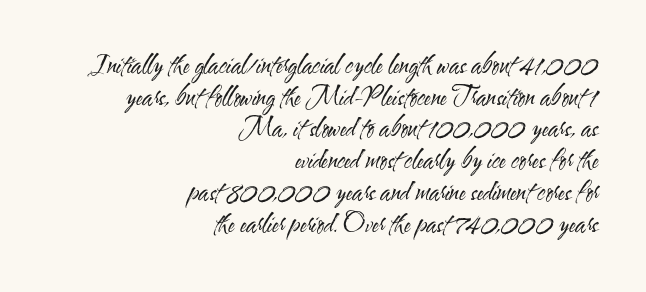
Nobody touched the tracking dial on this one. Which margin do the lines hug? The right one — the left edge is uneven. Each row of text sits above clean, open space.
